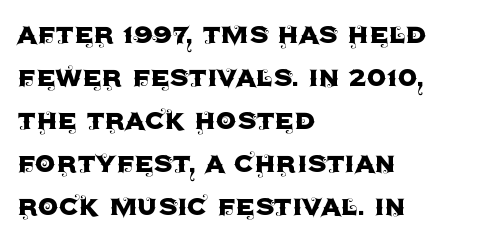
{"serif": "no", "italic": "no", "width": "normal", "x_height": "large", "monospaced": "no", "underline": "no", "align": "left", "line_spacing": "normal", "line_spacing_ratio": 1.3, "letter_spacing": "normal", "letter_spacing_em": 0.0, "glyph_px": 33}
